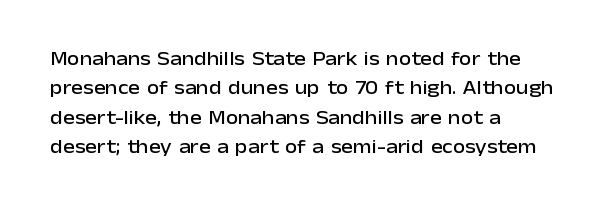
Q: Is the text italic (slanted)? A: No, it is upright.
Q: Is the text underlined? A: No.
Q: How is the paragraph aligned? A: Left-aligned.
Q: Is the spacing between letters normal or unusually wide? A: Normal.
Q: Is the spacing between lines tight, normal or loose? A: Normal.
